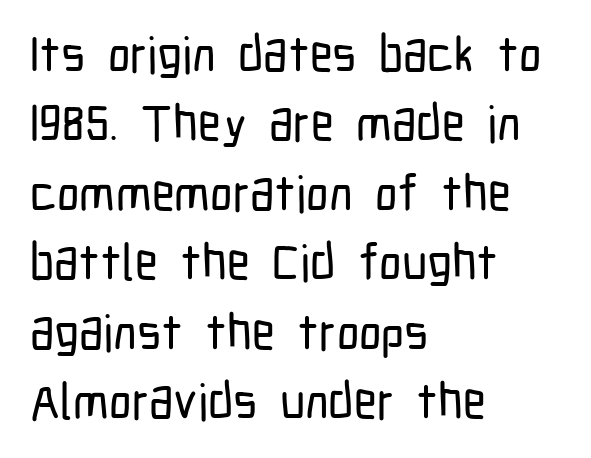
Q: Is the text italic (slanted)? A: No, it is upright.
Q: Is the typeface a serif or a sans-serif typeface? A: Sans-serif.
Q: Is the text underlined? A: No.
Q: How is the paragraph aligned? A: Left-aligned.
Q: Is the spacing between letters normal or unusually wide? A: Normal.
Q: Is the spacing between lines tight, normal or loose? A: Normal.
Q: Width (condensed, normal, or wide)? A: Condensed.
Q: Stroke contrast? A: Low.
Q: x-height? A: Medium.
Q: Monospaced? A: No.
